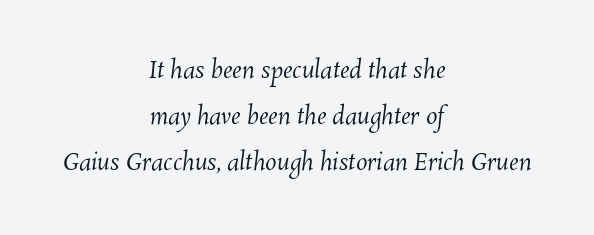
Notice how the passage keeps no hard edge, just a central spine. Letters rest on an invisible, unmarked baseline. The rendering keeps characters at their native spacing. The letterforms sit at book weight or below. The designer dialed line spacing up above the default.
